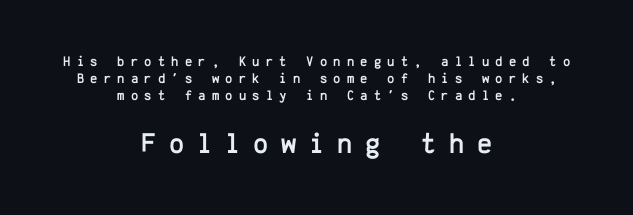
Fixed-width glyphs throughout — classic coding-font behaviour. Type size steps up from the first block to the second. Caption: expanded tracking, letters set apart. In CSS terms this would be text-align: center.
